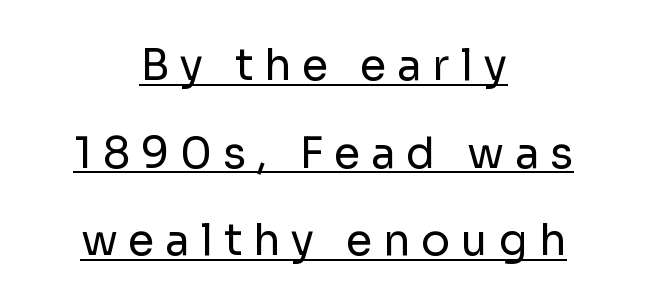
Q: Is the text bold? A: No.
Q: Is the text italic (slanted)? A: No, it is upright.
Q: Is the typeface a serif or a sans-serif typeface? A: Sans-serif.
Q: Is the text underlined? A: Yes.
Q: How is the paragraph aligned? A: Centered.
Q: Is the spacing between letters normal or unusually wide? A: Unusually wide.
Q: Is the spacing between lines tight, normal or loose? A: Loose.
Q: Width (condensed, normal, or wide)? A: Normal.
Q: Stroke contrast? A: Low.
Q: x-height? A: Medium.
Q: Monospaced? A: No.
